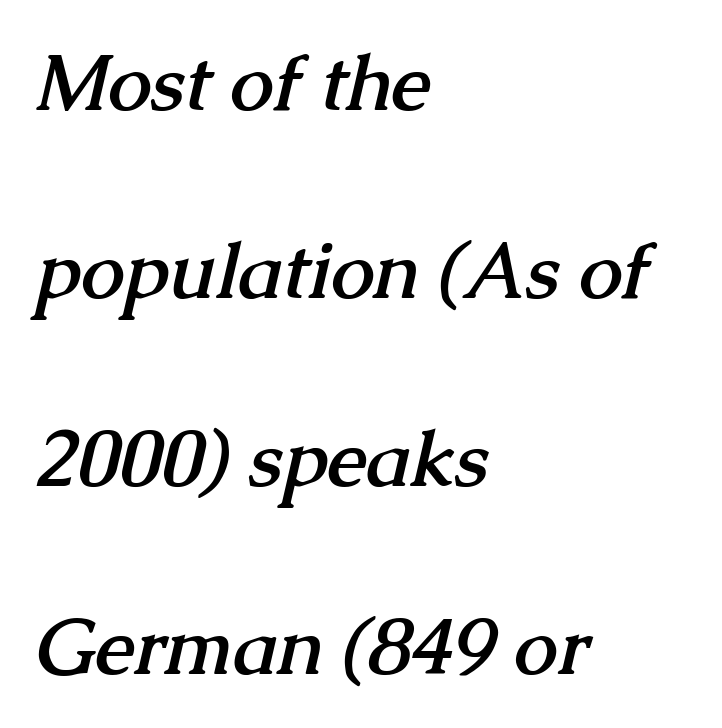
Each glyph is drawn with heavy, bold strokes. The leading is generous, giving the passage an open texture. Leftover space on each line is placed entirely after the last word. Spacing between characters is what you'd get straight out of the box. The baseline area is clear. Here the designer chose a conventional face with non-uniform glyph widths.
